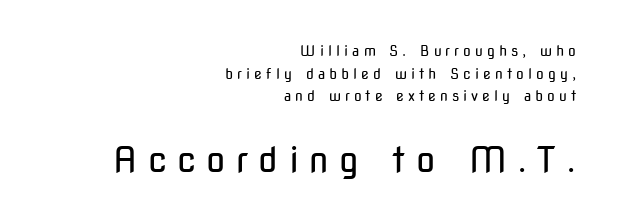
Q: Is the text bold? A: No.
Q: Is the text italic (slanted)? A: No, it is upright.
Q: Is the typeface a serif or a sans-serif typeface? A: Sans-serif.
Q: Is the text underlined? A: No.
Q: How is the paragraph aligned? A: Right-aligned.
Q: Is the spacing between letters normal or unusually wide? A: Unusually wide.
Q: Is the spacing between lines tight, normal or loose? A: Normal.
Q: Which block of text is set in a larger size, the first (top) or the second (bottom)? A: The second (bottom) one.
Q: Width (condensed, normal, or wide)? A: Condensed.
Q: Stroke contrast? A: Low.
Q: x-height? A: Medium.
Q: Monospaced? A: No.
